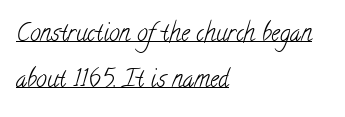
Q: Is the text bold? A: No.
Q: Is the text underlined? A: Yes.
Q: How is the paragraph aligned? A: Left-aligned.
Q: Is the spacing between letters normal or unusually wide? A: Normal.
Q: Is the spacing between lines tight, normal or loose? A: Loose.
